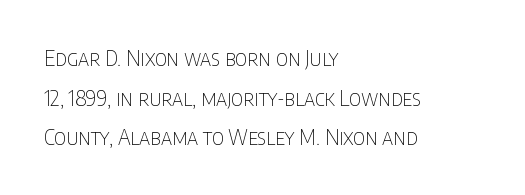
All the whitespace from short lines collects on the right. Inter-character spacing is left at the font's built-in metrics. If you drew a line through each stem, it would be perfectly vertical. Descenders hang freely into open space. On a weight scale, this lands at 450 or below.
